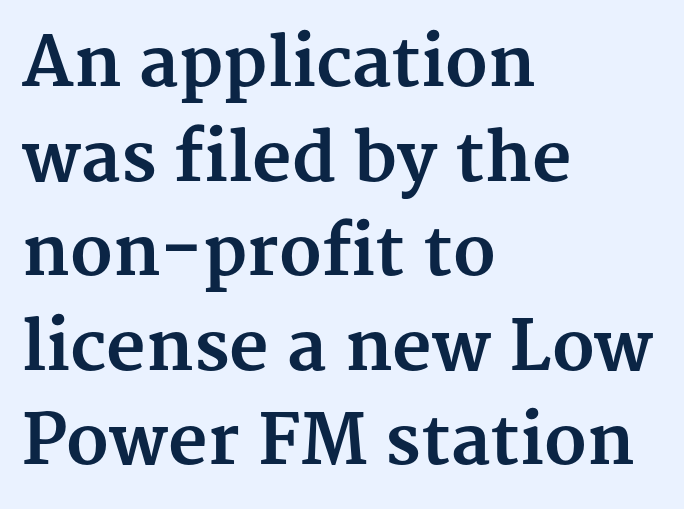
If you drew a line through each stem, it would be perfectly vertical. The line texture is even and compact thanks to regular tracking. The string is rendered with underlining switched off. Do the characters align in a grid? No, the font is proportional. The vertical gap from one line to the next is medium.
